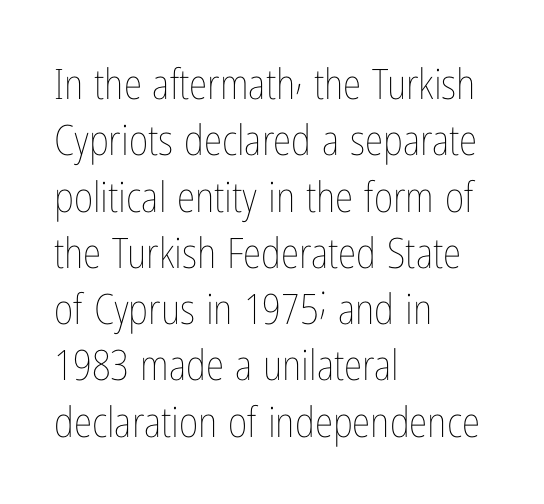
{"italic": "no", "bold": "no", "weight": "thin", "width": "condensed", "stroke_contrast": "low", "x_height": "medium", "monospaced": "no", "underline": "no", "align": "left", "line_spacing": "normal", "line_spacing_ratio": 1.34, "letter_spacing": "normal", "letter_spacing_em": 0.0, "glyph_px": 42}
